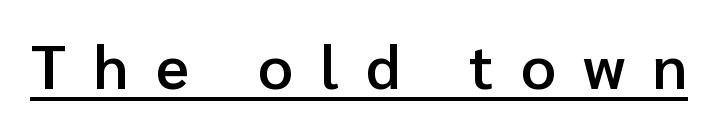
{"serif": "no", "italic": "no", "bold": "semi", "weight": "semibold", "width": "normal", "stroke_contrast": "low", "x_height": "medium", "monospaced": "no", "underline": "yes", "letter_spacing": "wide", "letter_spacing_em": 0.45, "glyph_px": 61}
